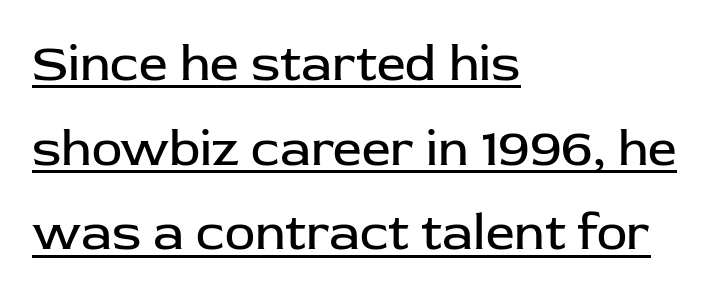
The face used here is rendered with its standard letterfit. The face used here appears with an underline applied. Vertical strokes here are truly vertical. No heavy texture on the line: the type isn't bold. To sum up the face: it is a sans, with no serifs. The face used here is proportionally spaced, like ordinary book or web type.
